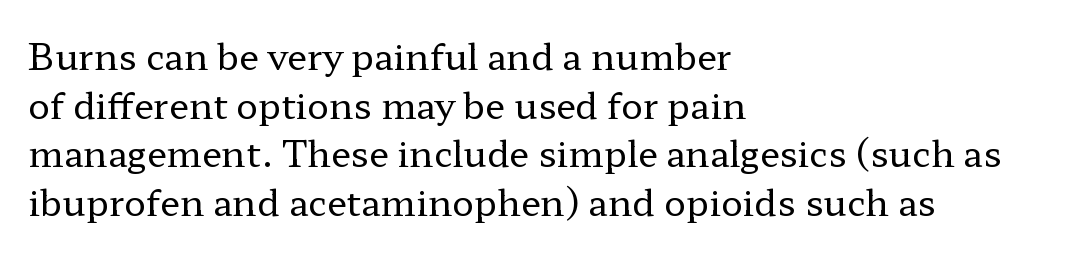
{"serif": "yes", "italic": "no", "bold": "no", "weight": "regular", "width": "wide", "stroke_contrast": "low", "x_height": "medium", "monospaced": "no", "underline": "no", "align": "left", "line_spacing": "normal", "line_spacing_ratio": 1.35, "letter_spacing": "normal", "letter_spacing_em": 0.0, "glyph_px": 36}
